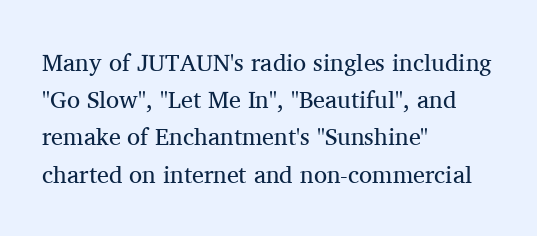
Q: Is the text bold? A: No.
Q: Is the text italic (slanted)? A: No, it is upright.
Q: Is the text underlined? A: No.
Q: How is the paragraph aligned? A: Left-aligned.
Q: Is the spacing between letters normal or unusually wide? A: Normal.
Q: Is the spacing between lines tight, normal or loose? A: Normal.
